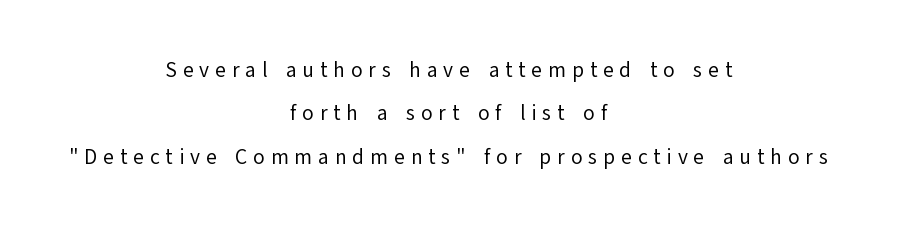
Look at the tracking — it's clearly loosened, letters drifting apart. The string is rendered with underlining switched off. Regarding leading, the lines here are spaced well apart. Posture: vertical. The characters are drawn with everyday or finer stroke widths.
